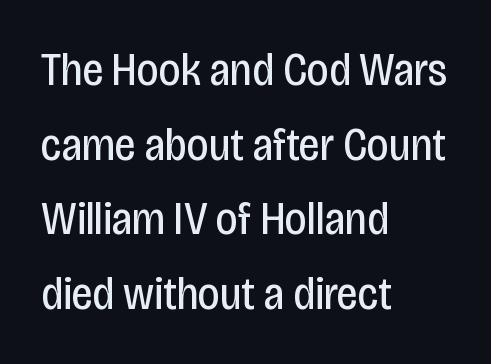
All the whitespace from short lines collects on the right. The characters are drawn with everyday or finer stroke widths. The characters display no serif detailing; their extremities are plain. This sample keeps an unexceptional amount of space between lines. Each row of text sits above clean, open space. Default kerning and tracking; the words read as compact shapes.
